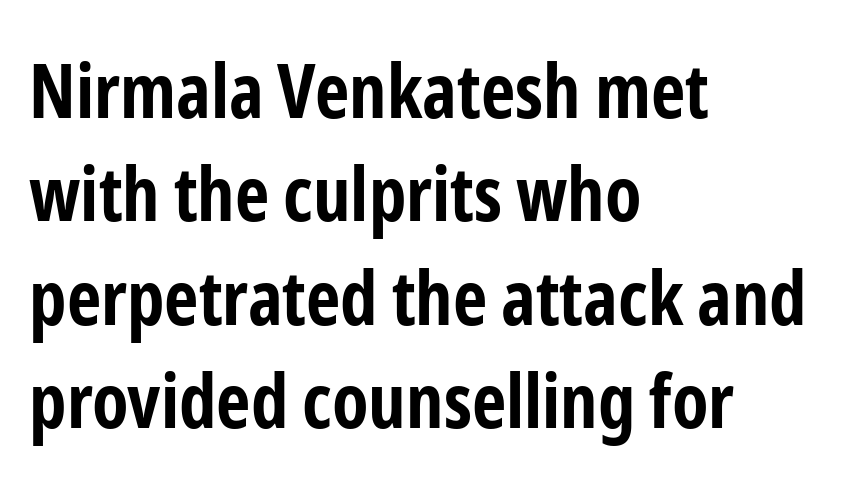
{"serif": "no", "italic": "no", "bold": "yes", "weight": "bold", "width": "condensed", "stroke_contrast": "low", "x_height": "medium", "monospaced": "no", "underline": "no", "align": "left", "line_spacing": "normal", "line_spacing_ratio": 1.38, "letter_spacing": "normal", "letter_spacing_em": 0.0, "glyph_px": 75}
